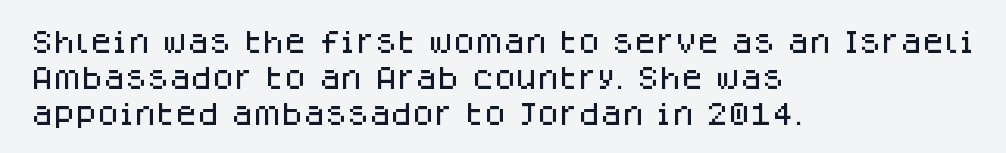
{"italic": "no", "underline": "no", "align": "left", "line_spacing": "normal", "line_spacing_ratio": 1.44, "letter_spacing": "normal", "letter_spacing_em": 0.0, "glyph_px": 25}
